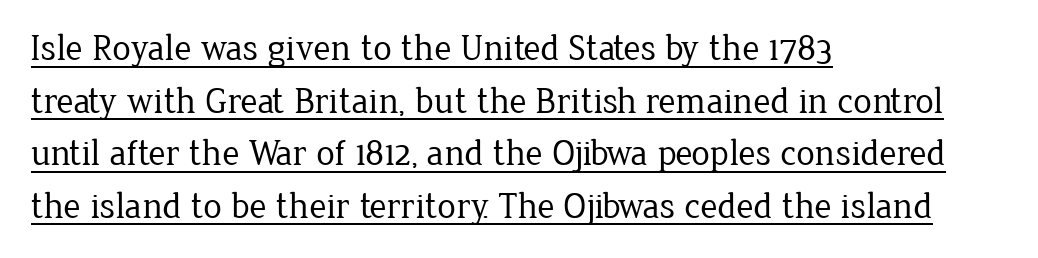
To sum up the face: it has serifs. If you drew a line through each stem, it would be perfectly vertical. Stems here are at most as thick as an everyday book face. In terms of leading, this rendering sits right in the middle.
